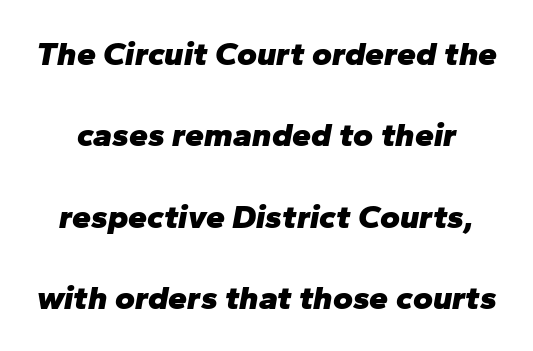
The image shows 34 px heavy type, italic (leaning right); set loose line spacing (2.39x), normal letter spacing, not underlined; low stroke contrast and a medium x-height.
